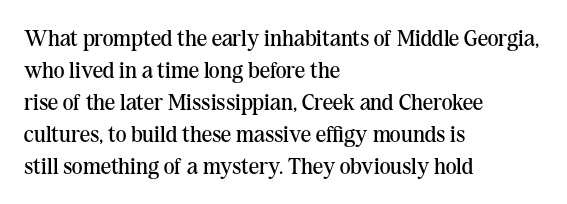
The image shows 23 px text type, upright; set left-aligned, normal line spacing (1.39x), normal letter spacing, not underlined.
